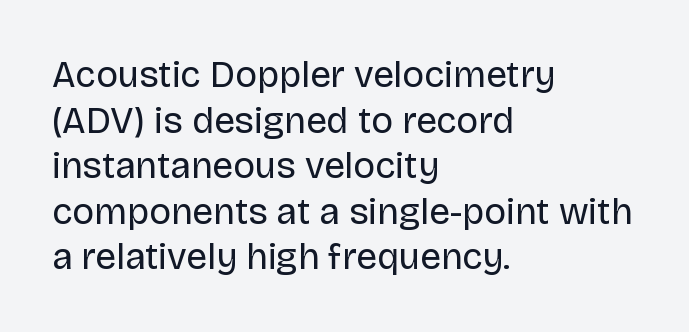
The image shows 37 px regular-weight sans-serif type, upright; set left-aligned, line spacing 1.23x, normal letter spacing, not underlined; low stroke contrast and a large x-height.
